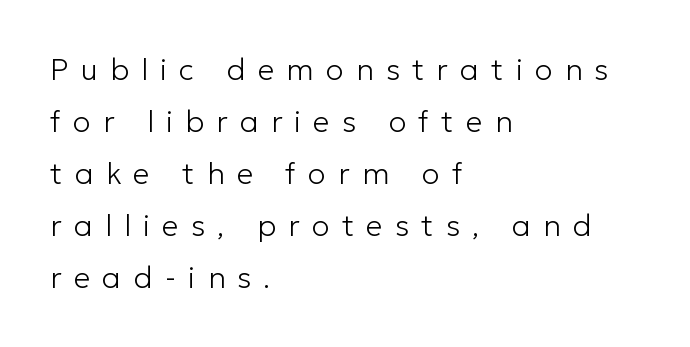
Q: Is the text bold? A: No.
Q: Is the text italic (slanted)? A: No, it is upright.
Q: Is the typeface a serif or a sans-serif typeface? A: Sans-serif.
Q: Is the text underlined? A: No.
Q: How is the paragraph aligned? A: Left-aligned.
Q: Is the spacing between letters normal or unusually wide? A: Unusually wide.
Q: Width (condensed, normal, or wide)? A: Normal.
Q: Stroke contrast? A: Low.
Q: x-height? A: Medium.
Q: Monospaced? A: No.
